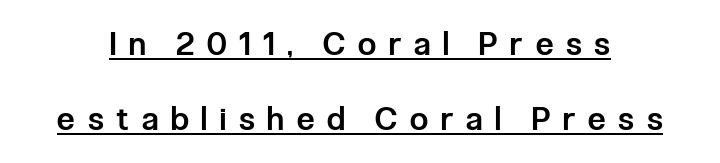
The image shows 32 px semibold, condensed sans-serif type, upright; set loose line spacing (2.34x), unusually wide letter spacing (+0.4 em), underlined; low stroke contrast and a medium x-height.
